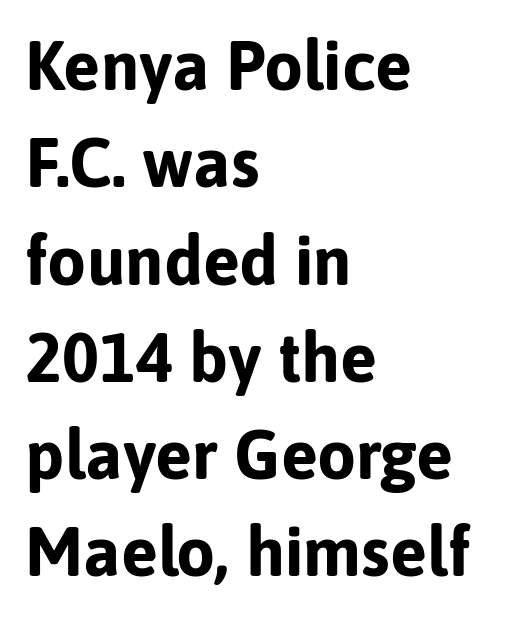
{"serif": "no", "italic": "no", "bold": "yes", "weight": "bold", "width": "normal", "stroke_contrast": "low", "x_height": "medium", "monospaced": "no", "underline": "no", "align": "left", "line_spacing": "normal", "line_spacing_ratio": 1.41, "letter_spacing": "normal", "letter_spacing_em": 0.0, "glyph_px": 69}
